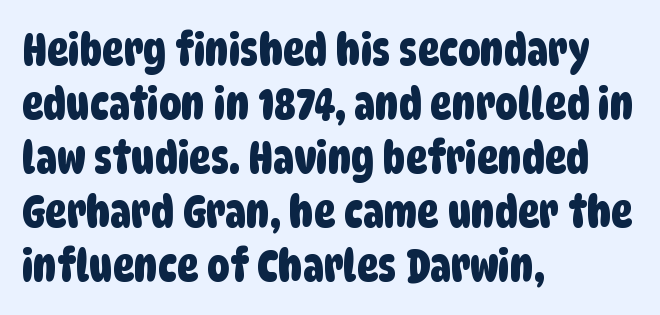
Between one letter and the next there's only the usual sliver of space. The letters advance in unequal steps, a hallmark of proportional type. The letters carry no serifs — their stems end cleanly without finishing strokes. This sample is left-justified, so line endings fall wherever the words run out.
